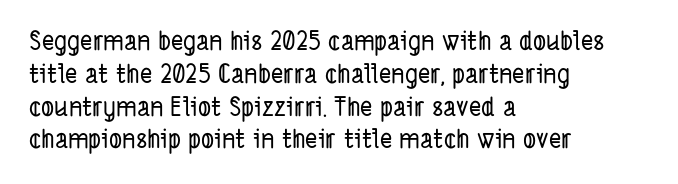
Rows of type keep a routine distance in the vertical direction. These lines stack with their left ends in a neat column. The horizontal fit of the characters is conventional and even. Underline: absent.
